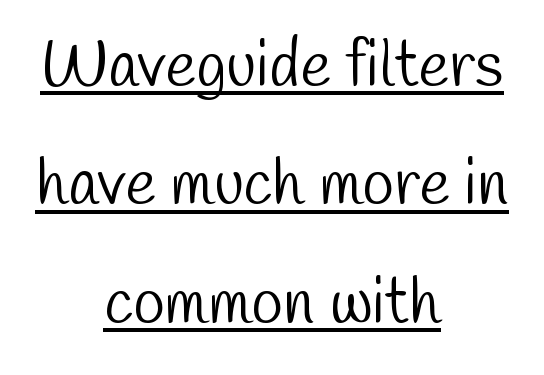
Q: Is the text bold? A: No.
Q: Is the typeface a serif or a sans-serif typeface? A: Sans-serif.
Q: Is the text underlined? A: Yes.
Q: How is the paragraph aligned? A: Centered.
Q: Is the spacing between letters normal or unusually wide? A: Normal.
Q: Width (condensed, normal, or wide)? A: Condensed.
Q: Stroke contrast? A: Low.
Q: x-height? A: Medium.
Q: Monospaced? A: No.
